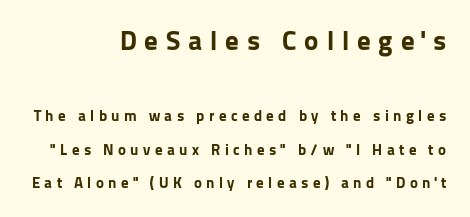
Q: Is the text bold? A: Yes.
Q: Is the text italic (slanted)? A: No, it is upright.
Q: Is the text underlined? A: No.
Q: How is the paragraph aligned? A: Right-aligned.
Q: Is the spacing between letters normal or unusually wide? A: Unusually wide.
Q: Is the spacing between lines tight, normal or loose? A: Loose.
Q: Which block of text is set in a larger size, the first (top) or the second (bottom)? A: The first (top) one.
